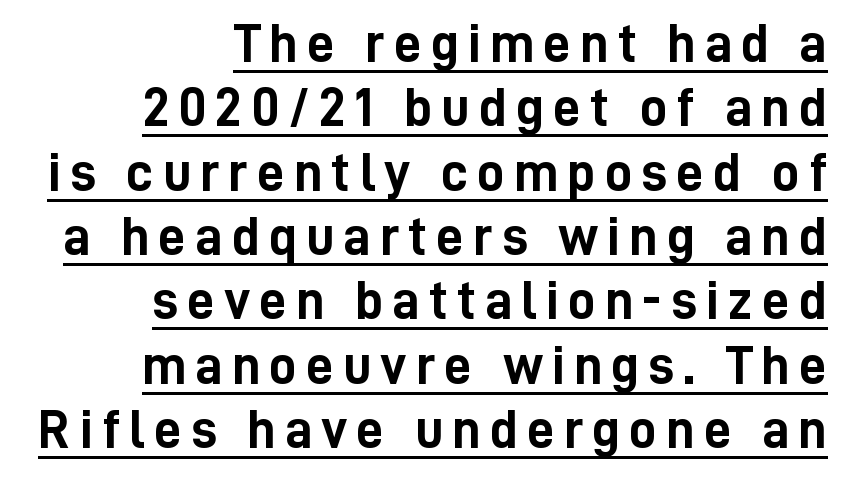
The setting favours the right margin, as signatures and pull-quotes sometimes do. Every word sits above its own underline. The letters stand upright; this is a roman face. To sum up the face: it is a sans, with no serifs. The face used here has the dense, thick strokes of a bold. Character widths vary here, with narrow letters taking less room than wide ones.
